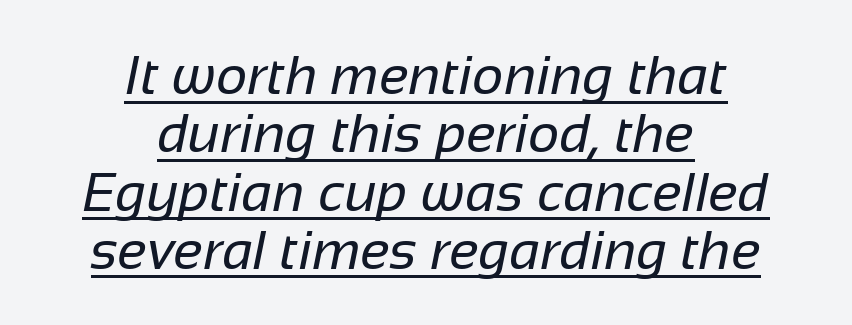
Do the characters align in a grid? No, the font is proportional. A light-to-regular cut is what we see here. The rendering uses the underline text-decoration. These lines are centered, leaving both edges ragged. Look at the bottom of the vertical strokes: they stop flat, with no serifs.
